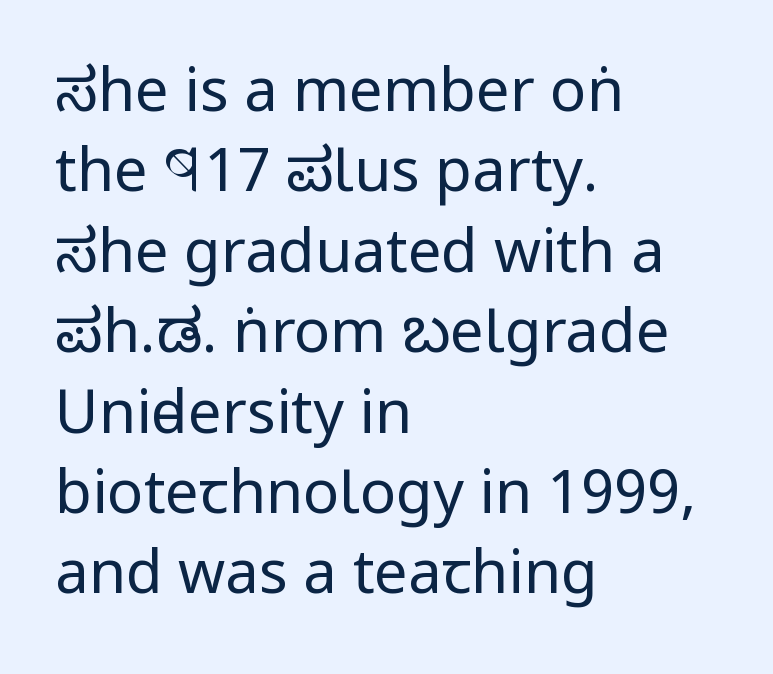
The image shows 60 px regular-weight, condensed sans-serif type, upright; set left-aligned, normal line spacing (1.34x), normal letter spacing, not underlined; low stroke contrast and a large x-height.
